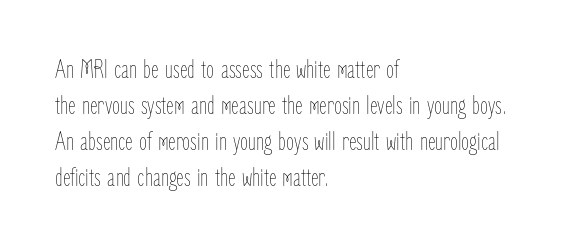
Q: Is the text bold? A: No.
Q: Is the text italic (slanted)? A: No, it is upright.
Q: Is the text underlined? A: No.
Q: How is the paragraph aligned? A: Left-aligned.
Q: Is the spacing between letters normal or unusually wide? A: Normal.
Q: Is the spacing between lines tight, normal or loose? A: Normal.
